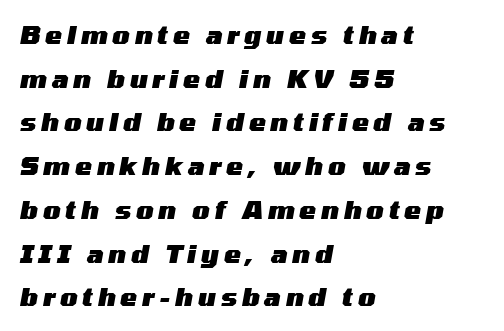
Letters rest on an invisible, unmarked baseline. Tracking here is generous; glyphs stand well apart from one another. The strokes are fattened all the way to bold. Characters are canted at an angle relative to the baseline's perpendicular. Horizontally, the lines are justified to the leading edge only.
